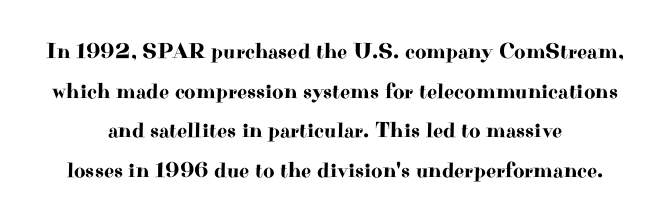
Q: Is the text italic (slanted)? A: No, it is upright.
Q: Is the text underlined? A: No.
Q: How is the paragraph aligned? A: Centered.
Q: Is the spacing between letters normal or unusually wide? A: Normal.
